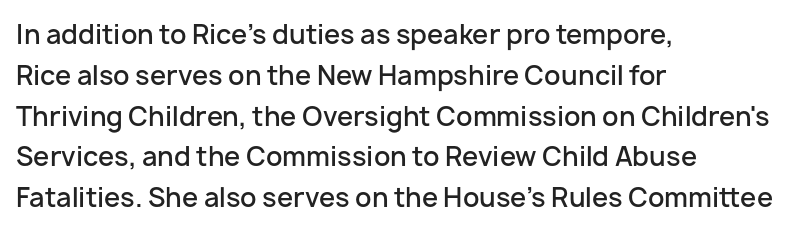
The image shows 26 px text type, upright; set left-aligned, normal line spacing (1.57x), normal letter spacing, not underlined.
